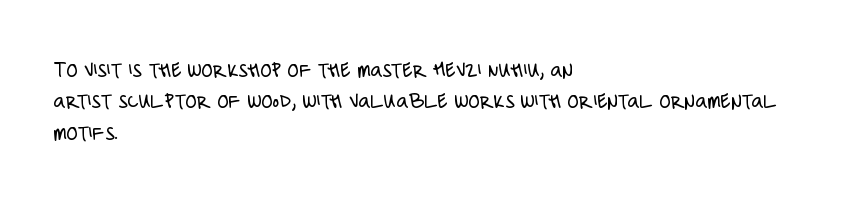
Q: Is the text bold? A: No.
Q: Is the text italic (slanted)? A: No, it is upright.
Q: Is the text underlined? A: No.
Q: How is the paragraph aligned? A: Left-aligned.
Q: Is the spacing between letters normal or unusually wide? A: Normal.
Q: Is the spacing between lines tight, normal or loose? A: Normal.
